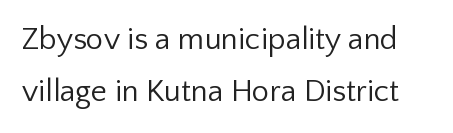
Do the letters lean? They stand straight. Is this a fixed-width face? No — the glyphs have proportional, varying widths. The rendering keeps characters at their native spacing. The zone under the glyphs is completely vacant.
